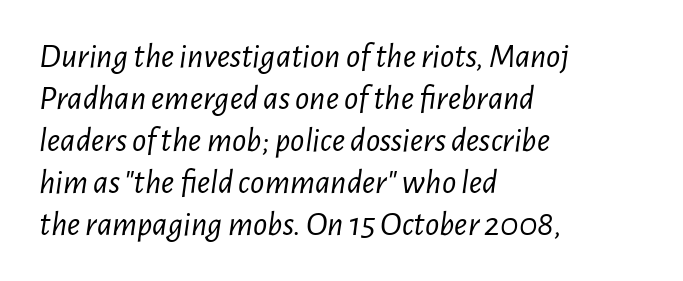
Bold? No — there's no thickening of the strokes. The baseline area is clear. Does the lettering tilt? It does — this is italic. Is this a fixed-width face? No — the glyphs have proportional, varying widths.
